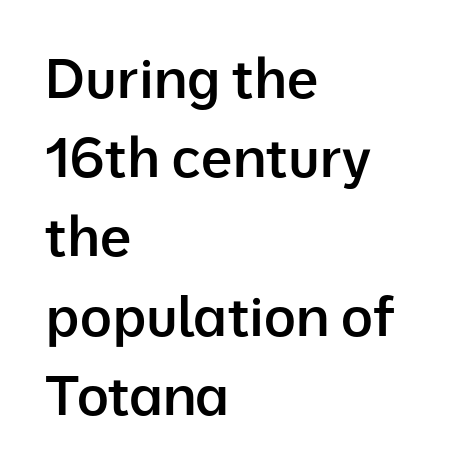
The image shows 55 px semibold sans-serif type, upright; set left-aligned, normal line spacing (1.44x), normal letter spacing, not underlined; low stroke contrast and a medium x-height.
